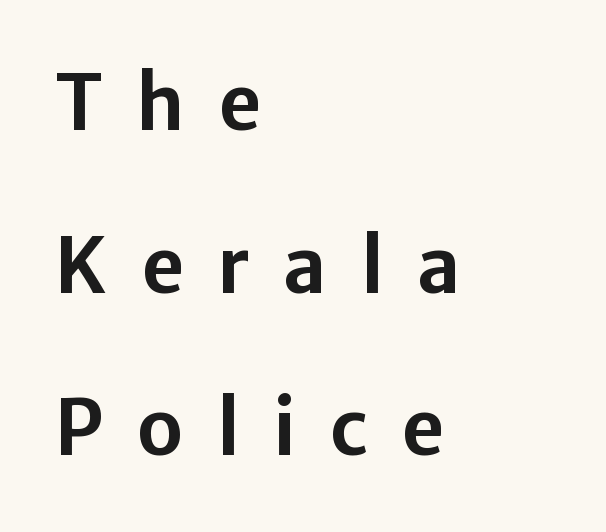
The rendering uses natural spacing where letterforms have individual widths. A student would call this left alignment; a typographer would say flush left, rag right. Does extra space separate the letters? Yes, quite a lot of it. Each new line begins a long way beneath the previous one. The baseline area is clear. A typesetter would label this face a sans.
